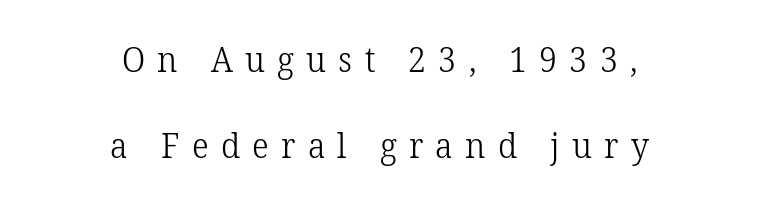
Looks like regular typesetting: each glyph gets only the width it needs. A centered setting, common on invitations and titles, is used for this passage. Is this a heavy cut? Hardly; it is regular or lighter. This sample trades compactness for vertical openness between lines.
